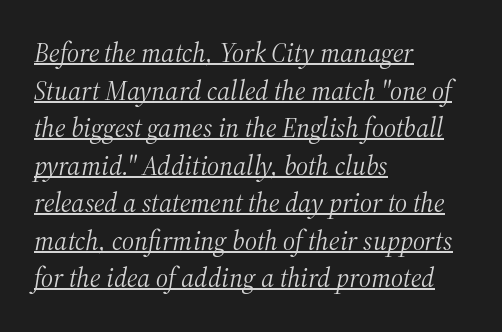
The image shows 27 px text type, italic (leaning right); set left-aligned, normal line spacing (1.39x), normal letter spacing, underlined.
